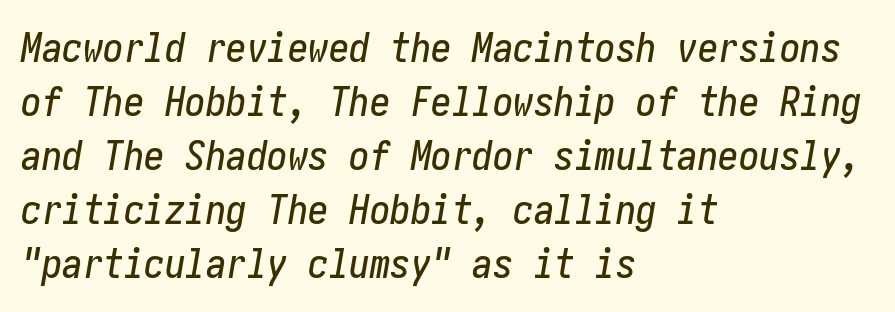
{"italic": "yes", "lean": "right", "slant_degrees": 10, "width": "condensed", "stroke_contrast": "low", "x_height": "medium", "underline": "no", "align": "left", "line_spacing": "normal", "line_spacing_ratio": 1.32, "letter_spacing": "normal", "letter_spacing_em": 0.0, "glyph_px": 41}
